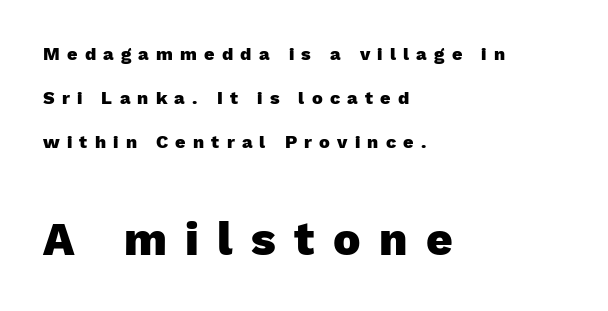
Q: Is the text bold? A: Yes.
Q: Is the text italic (slanted)? A: No, it is upright.
Q: Is the typeface a serif or a sans-serif typeface? A: Sans-serif.
Q: Is the text underlined? A: No.
Q: How is the paragraph aligned? A: Left-aligned.
Q: Is the spacing between letters normal or unusually wide? A: Unusually wide.
Q: Is the spacing between lines tight, normal or loose? A: Loose.
Q: Which block of text is set in a larger size, the first (top) or the second (bottom)? A: The second (bottom) one.
Q: Width (condensed, normal, or wide)? A: Normal.
Q: Stroke contrast? A: Low.
Q: x-height? A: Medium.
Q: Monospaced? A: No.
